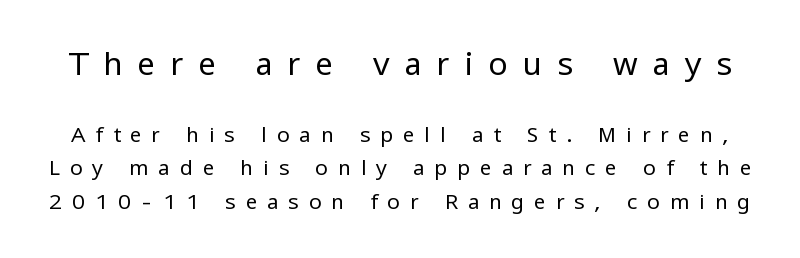
{"serif": "no", "italic": "no", "bold": "no", "weight": "regular", "width": "normal", "stroke_contrast": "low", "x_height": "medium", "monospaced": "no", "underline": "no", "line_spacing": "normal", "line_spacing_ratio": 1.6, "letter_spacing": "wide", "letter_spacing_em": 0.46, "larger_block": "first", "size_ratio": 1.52, "glyph_px": 32}
